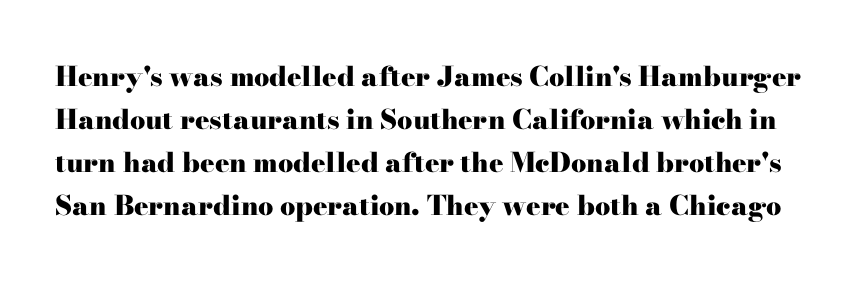
The image shows 27 px bold type, upright; set normal line spacing (1.59x), normal letter spacing, not underlined.
